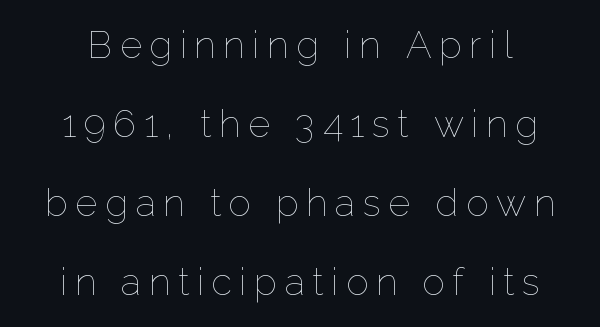
Q: Is the text bold? A: No.
Q: Is the text italic (slanted)? A: No, it is upright.
Q: Is the text underlined? A: No.
Q: Is the spacing between letters normal or unusually wide? A: Unusually wide.
Q: Is the spacing between lines tight, normal or loose? A: Loose.
Q: Width (condensed, normal, or wide)? A: Normal.
Q: Stroke contrast? A: Low.
Q: x-height? A: Medium.
Q: Monospaced? A: No.
